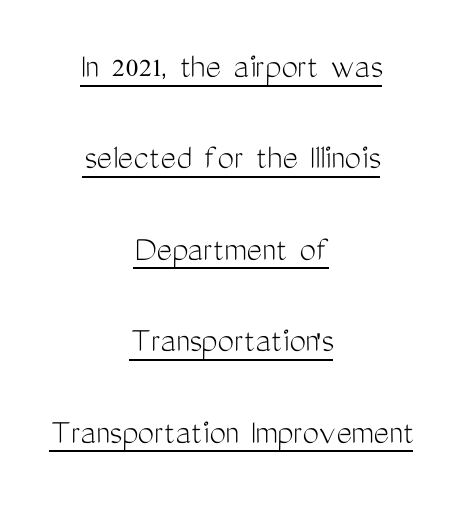
Q: Is the text bold? A: No.
Q: Is the text italic (slanted)? A: No, it is upright.
Q: Is the typeface a serif or a sans-serif typeface? A: Sans-serif.
Q: Is the text underlined? A: Yes.
Q: How is the paragraph aligned? A: Centered.
Q: Is the spacing between letters normal or unusually wide? A: Normal.
Q: Is the spacing between lines tight, normal or loose? A: Loose.
Q: Width (condensed, normal, or wide)? A: Condensed.
Q: Stroke contrast? A: Medium.
Q: x-height? A: Medium.
Q: Monospaced? A: No.
